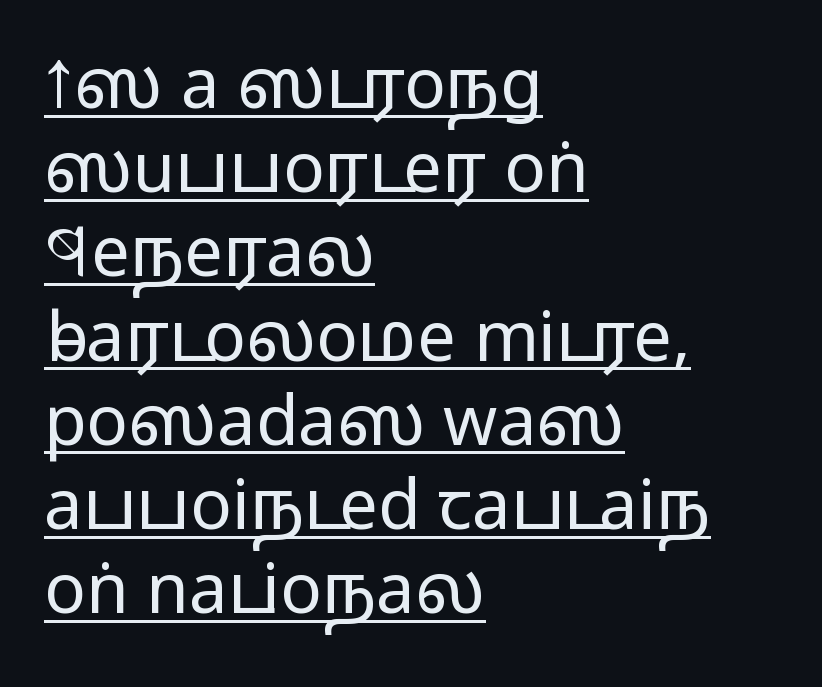
These lines were composed using upright roman letters. Each letter keeps its own natural width here, so spacing adapts to shape. Nope, no serifs anywhere on these letters. The type is set solid horizontally, with unmodified tracking. This is underlined copy, the kind a proofreader might mark for attention. Stems here are at most as thick as an everyday book face.
